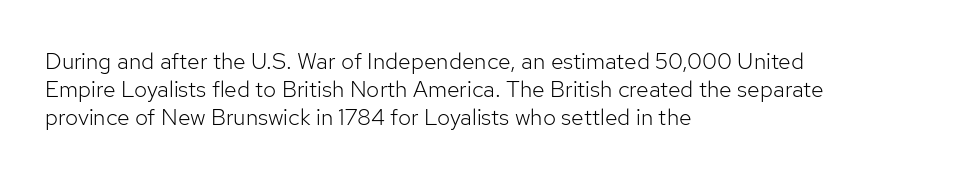
Italic: no, the glyphs are upright roman. Typeset ragged right — the left edge is the straight one. The gaps between neighbouring characters are ordinary and unremarkable. No letter is thick-stroked: the sample isn't bold. Lines of text with bare space underneath.
